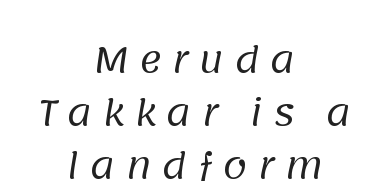
{"serif": "no", "bold": "no", "weight": "regular", "width": "normal", "stroke_contrast": "low", "x_height": "large", "monospaced": "no", "underline": "no", "align": "center", "line_spacing": "normal", "line_spacing_ratio": 1.52, "letter_spacing": "wide", "letter_spacing_em": 0.28, "glyph_px": 35}
